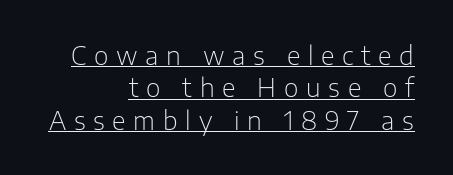
Q: Is the text bold? A: No.
Q: Is the text italic (slanted)? A: No, it is upright.
Q: Is the text underlined? A: Yes.
Q: How is the paragraph aligned? A: Right-aligned.
Q: Is the spacing between letters normal or unusually wide? A: Unusually wide.
Q: Is the spacing between lines tight, normal or loose? A: Normal.
